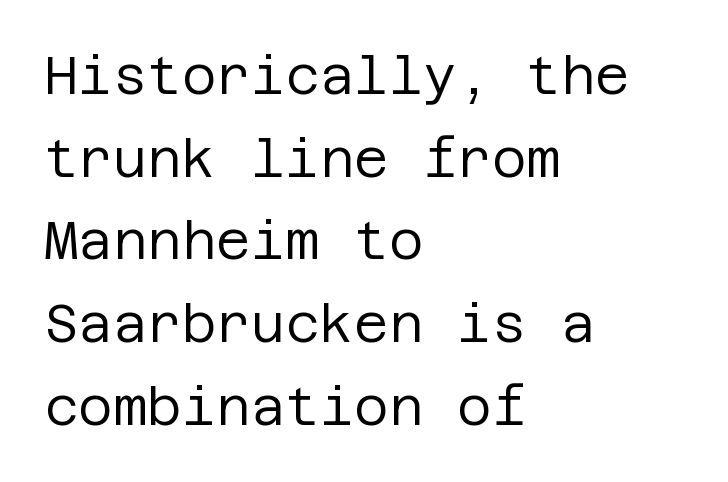
The image shows 53 px regular-weight sans-serif type, upright; set left-aligned, normal line spacing (1.56x), normal letter spacing, not underlined; low stroke contrast and a large x-height.
